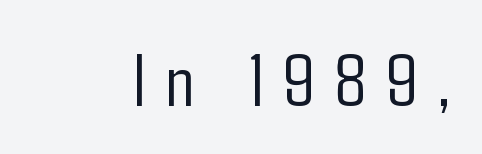
The image shows 75 px light, condensed sans-serif type, upright; set unusually wide letter spacing (+0.26 em), not underlined; low stroke contrast and a medium x-height.
